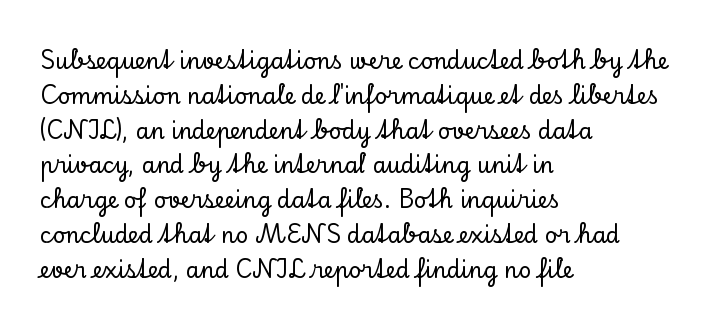
{"italic": "no", "underline": "no", "align": "left", "line_spacing": "normal", "line_spacing_ratio": 1.58, "letter_spacing": "normal", "letter_spacing_em": 0.0, "glyph_px": 22}
